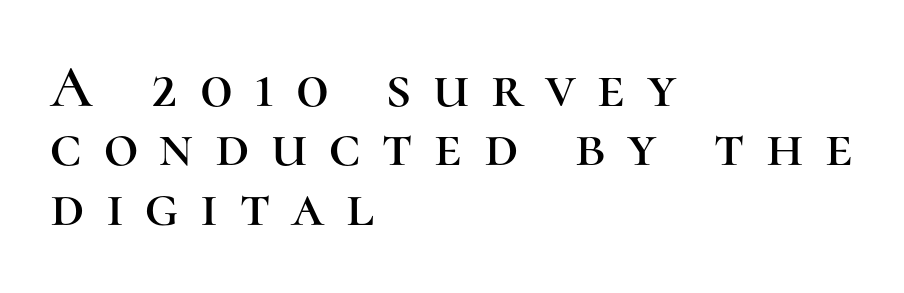
Q: Is the text italic (slanted)? A: No, it is upright.
Q: Is the typeface a serif or a sans-serif typeface? A: Serif.
Q: Is the text underlined? A: No.
Q: How is the paragraph aligned? A: Left-aligned.
Q: Is the spacing between letters normal or unusually wide? A: Unusually wide.
Q: Is the spacing between lines tight, normal or loose? A: Tight.
Q: Width (condensed, normal, or wide)? A: Normal.
Q: Stroke contrast? A: High.
Q: x-height? A: Medium.
Q: Monospaced? A: No.
